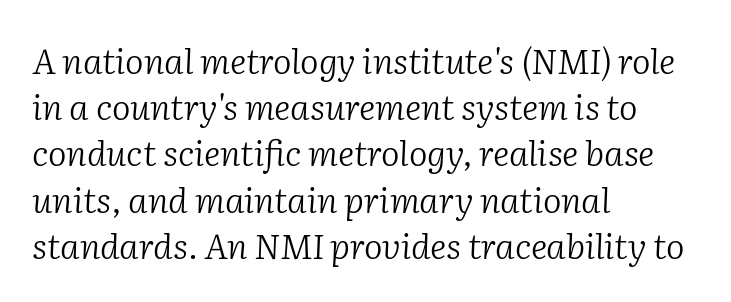
{"serif": "yes", "italic": "yes", "lean": "right", "slant_degrees": 2, "bold": "no", "weight": "light", "width": "normal", "stroke_contrast": "low", "x_height": "medium", "monospaced": "no", "underline": "no", "align": "left", "line_spacing": "normal", "line_spacing_ratio": 1.32, "letter_spacing": "normal", "letter_spacing_em": 0.0, "glyph_px": 35}
